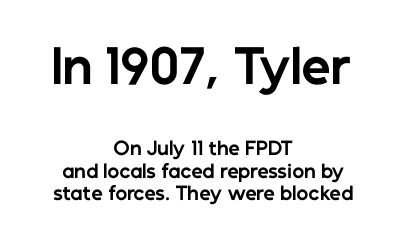
The image shows 46 px bold sans-serif type, upright; set centered, line spacing 1.23x, normal letter spacing, not underlined; the first (top) block is 2.56x larger; low stroke contrast and a medium x-height.
